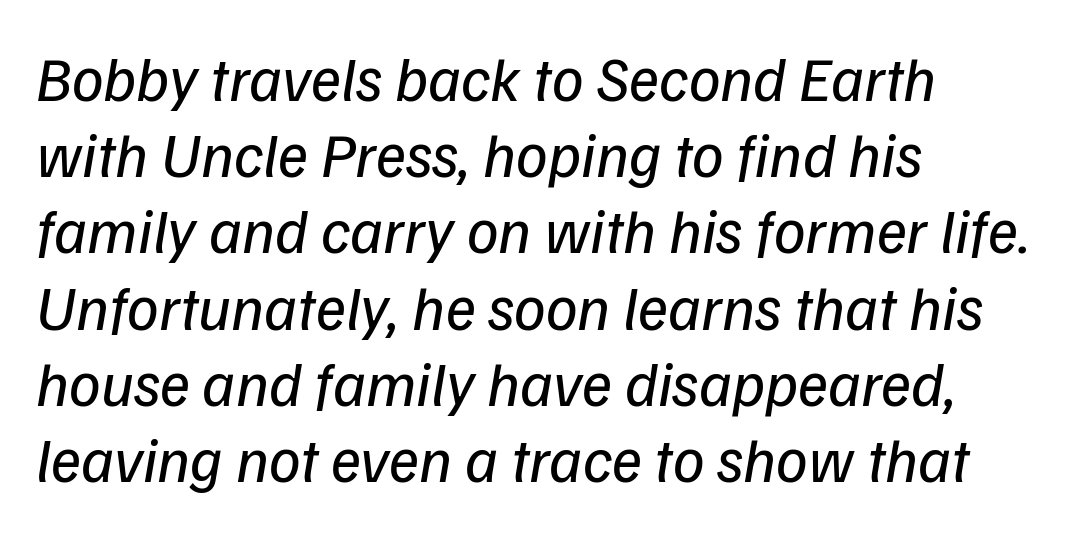
The image shows 63 px regular-weight sans-serif type; set left-aligned, line spacing 1.21x, normal letter spacing, not underlined; low stroke contrast and a medium x-height.
